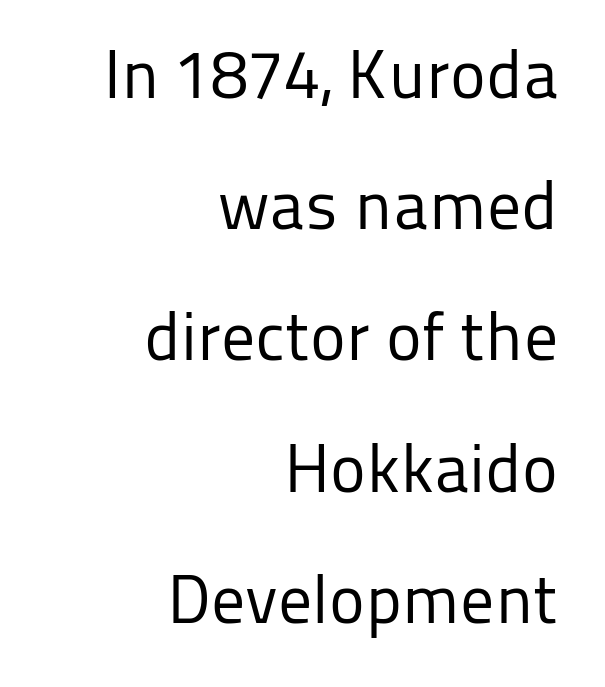
The image shows 68 px regular-weight sans-serif type, upright; set right-aligned, loose line spacing (1.93x), normal letter spacing, not underlined; low stroke contrast and a medium x-height.
